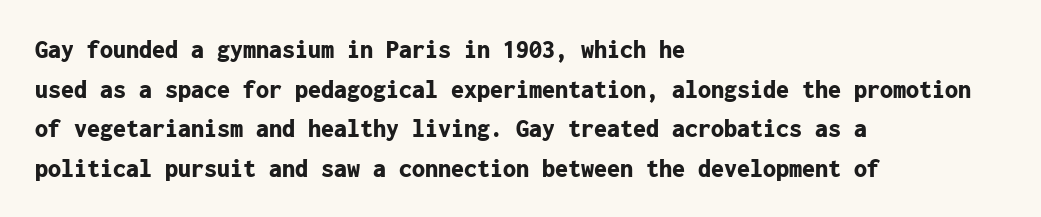
Q: Is the text bold? A: Yes.
Q: Is the text italic (slanted)? A: No, it is upright.
Q: Is the text underlined? A: No.
Q: How is the paragraph aligned? A: Left-aligned.
Q: Is the spacing between letters normal or unusually wide? A: Normal.
Q: Is the spacing between lines tight, normal or loose? A: Normal.
